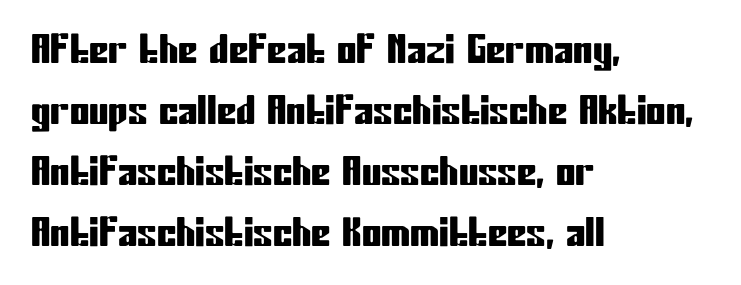
Q: Is the text italic (slanted)? A: No, it is upright.
Q: Is the typeface a serif or a sans-serif typeface? A: Sans-serif.
Q: Is the text underlined? A: No.
Q: How is the paragraph aligned? A: Left-aligned.
Q: Is the spacing between letters normal or unusually wide? A: Normal.
Q: Is the spacing between lines tight, normal or loose? A: Normal.
Q: Width (condensed, normal, or wide)? A: Condensed.
Q: Stroke contrast? A: Low.
Q: x-height? A: Medium.
Q: Monospaced? A: No.
